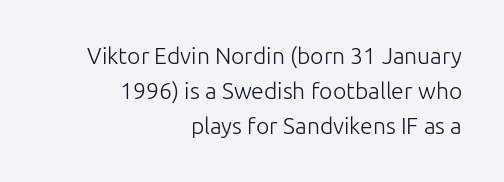
The image shows 23 px text type, upright; set right-aligned, normal line spacing (1.52x), normal letter spacing, not underlined.
